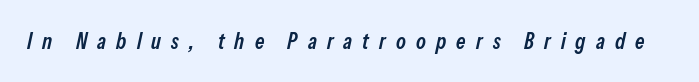
The image shows 22 px text type, italic (leaning right); set unusually wide letter spacing (+0.46 em), not underlined.
